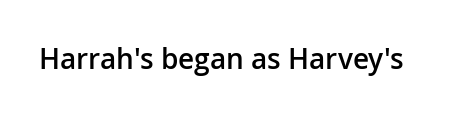
Q: Is the text bold? A: Semi-bold.
Q: Is the text italic (slanted)? A: No, it is upright.
Q: Is the typeface a serif or a sans-serif typeface? A: Sans-serif.
Q: Is the text underlined? A: No.
Q: Is the spacing between letters normal or unusually wide? A: Normal.
Q: Width (condensed, normal, or wide)? A: Normal.
Q: Stroke contrast? A: Low.
Q: x-height? A: Medium.
Q: Monospaced? A: No.
